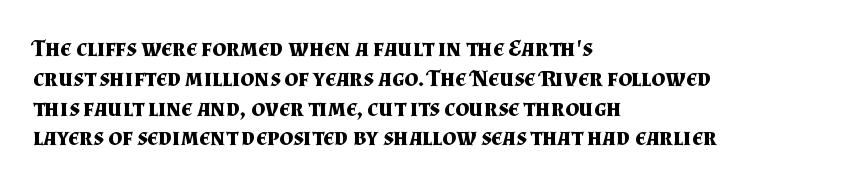
Every character sits straight up, as roman type does. This rendering uses left alignment, leaving the right contour irregular. Letters rest on an invisible, unmarked baseline. The passage shown has conventional tracking throughout. Pretty heavy lettering here — definitely bold.
